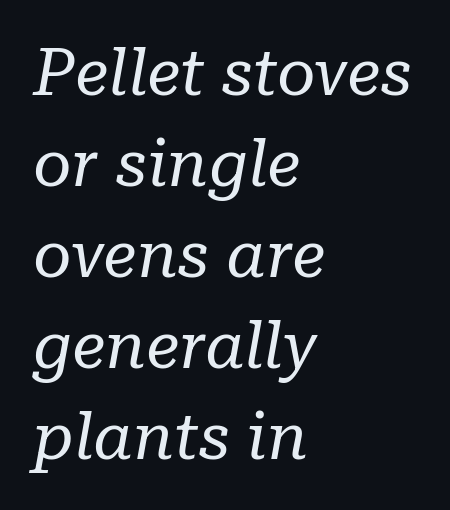
{"serif": "yes", "italic": "yes", "lean": "right", "slant_degrees": 10, "bold": "no", "weight": "regular", "width": "normal", "stroke_contrast": "low", "x_height": "medium", "monospaced": "no", "underline": "no", "align": "left", "line_spacing": "normal", "line_spacing_ratio": 1.38, "letter_spacing": "normal", "letter_spacing_em": 0.0, "glyph_px": 66}
